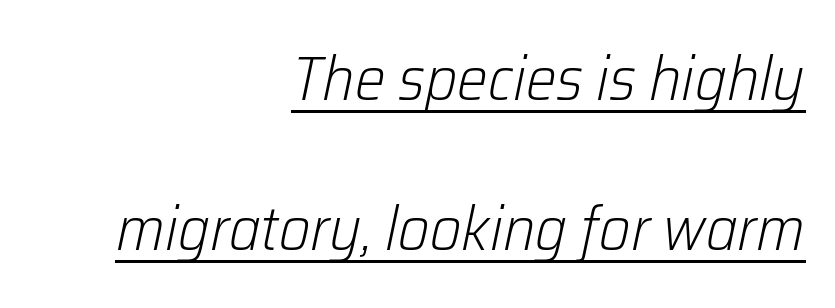
Q: Is the text bold? A: No.
Q: Is the text italic (slanted)? A: Yes, it leans right by about 12 degrees.
Q: Is the text underlined? A: Yes.
Q: How is the paragraph aligned? A: Right-aligned.
Q: Is the spacing between letters normal or unusually wide? A: Normal.
Q: Is the spacing between lines tight, normal or loose? A: Loose.
Q: Width (condensed, normal, or wide)? A: Normal.
Q: Stroke contrast? A: Low.
Q: x-height? A: Medium.
Q: Monospaced? A: No.
